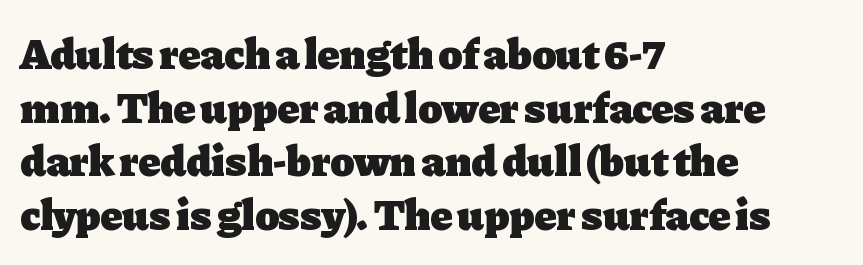
The image shows 44 px heavy serif type, upright; set left-aligned, line spacing 1.22x, normal letter spacing, not underlined; low stroke contrast and a medium x-height.
